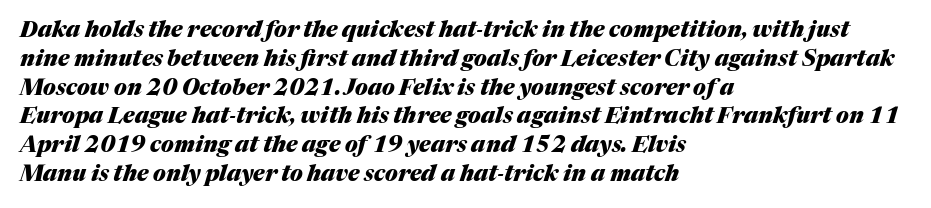
{"italic": "yes", "lean": "right", "slant_degrees": 17, "bold": "yes", "underline": "no", "align": "left", "line_spacing": "normal", "line_spacing_ratio": 1.31, "letter_spacing": "normal", "letter_spacing_em": 0.0, "glyph_px": 22}
